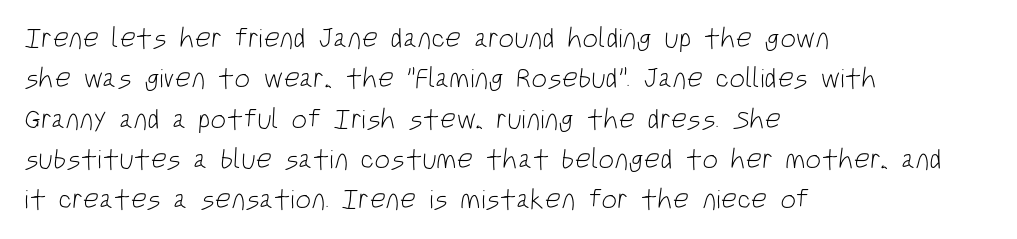
{"serif": "no", "bold": "no", "weight": "light", "width": "condensed", "stroke_contrast": "low", "x_height": "large", "monospaced": "no", "underline": "no", "align": "left", "line_spacing": "normal", "line_spacing_ratio": 1.44, "letter_spacing": "normal", "letter_spacing_em": 0.0, "glyph_px": 28}
